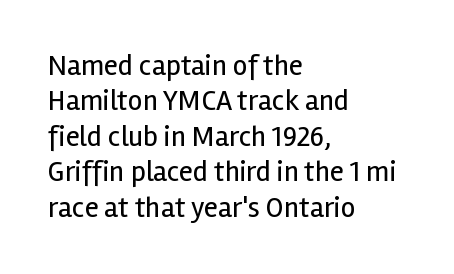
Q: Is the text bold? A: No.
Q: Is the text italic (slanted)? A: No, it is upright.
Q: Is the typeface a serif or a sans-serif typeface? A: Sans-serif.
Q: Is the text underlined? A: No.
Q: How is the paragraph aligned? A: Left-aligned.
Q: Is the spacing between letters normal or unusually wide? A: Normal.
Q: Width (condensed, normal, or wide)? A: Normal.
Q: x-height? A: Medium.
Q: Monospaced? A: No.
